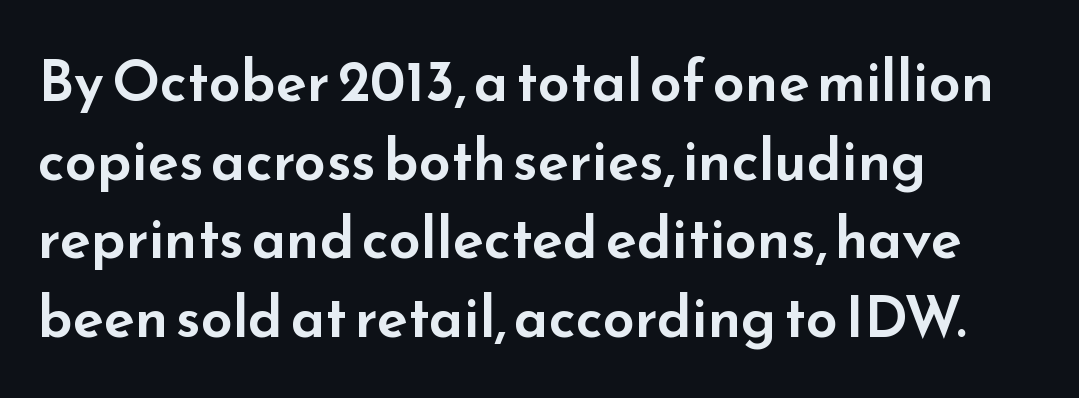
The image shows 57 px wide sans-serif type, upright; set left-aligned, normal line spacing (1.38x), normal letter spacing, not underlined; low stroke contrast and a small x-height.
